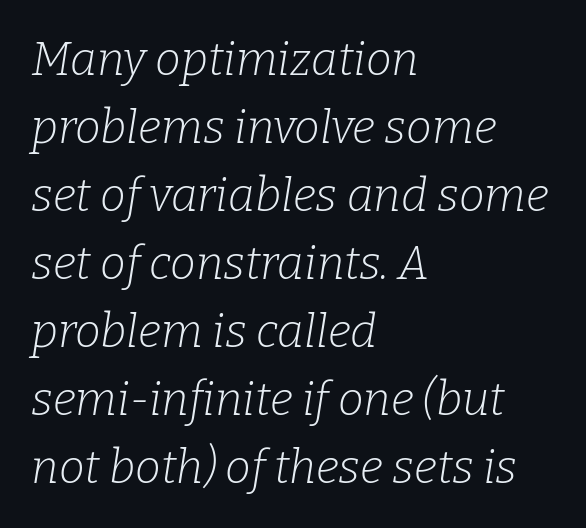
The lines sit at an ordinary, default distance from one another. The text block is weighted toward the left margin, trailing off unevenly rightward. The passage shown is typed in a proportional face where columns would drift. Every character sits at an angle, as italics do.
